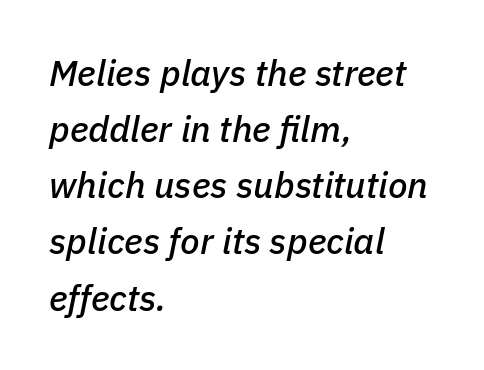
The type is set solid horizontally, with unmodified tracking. Notice how the passage keeps a crisp vertical edge on the left only. The foot of each line stays bare and open. The designer left line spacing at the default. Characters are canted at an angle relative to the baseline's perpendicular.
